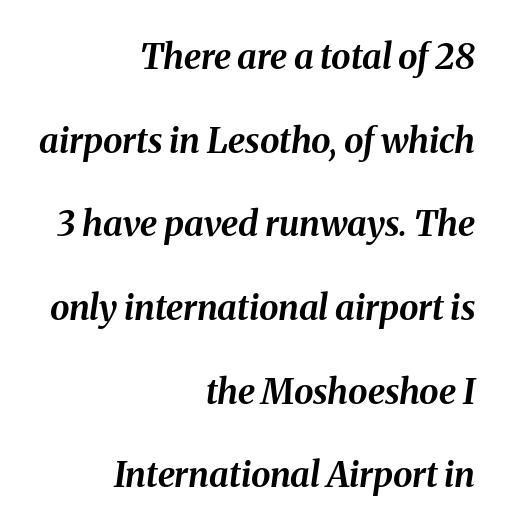
The image shows 35 px bold type, italic (leaning right); set right-aligned, loose line spacing (2.39x), normal letter spacing, not underlined; medium stroke contrast and a medium x-height.
